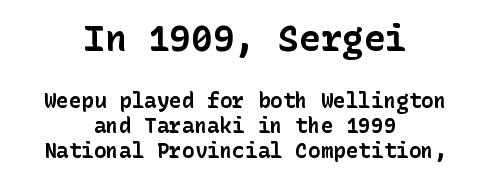
Q: Is the text bold? A: Yes.
Q: Is the text italic (slanted)? A: No, it is upright.
Q: Is the typeface a serif or a sans-serif typeface? A: Sans-serif.
Q: Is the text underlined? A: No.
Q: How is the paragraph aligned? A: Centered.
Q: Is the spacing between letters normal or unusually wide? A: Normal.
Q: Which block of text is set in a larger size, the first (top) or the second (bottom)? A: The first (top) one.
Q: Width (condensed, normal, or wide)? A: Normal.
Q: Stroke contrast? A: Low.
Q: x-height? A: Medium.
